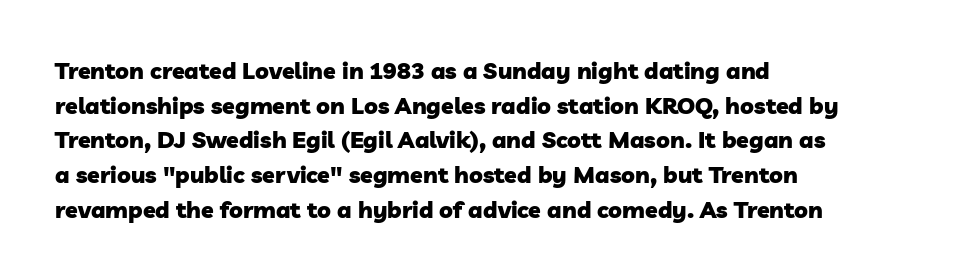
Q: Is the text bold? A: Yes.
Q: Is the text underlined? A: No.
Q: How is the paragraph aligned? A: Left-aligned.
Q: Is the spacing between letters normal or unusually wide? A: Normal.
Q: Is the spacing between lines tight, normal or loose? A: Normal.
